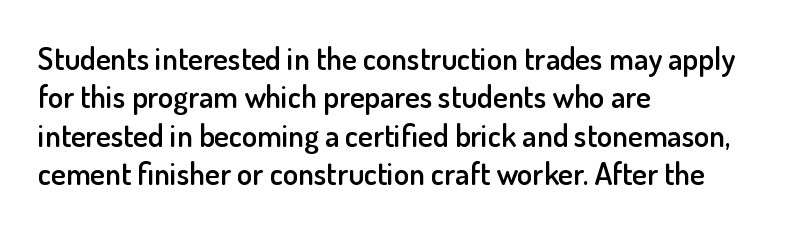
The image shows 31 px semibold sans-serif type, upright; set left-aligned, line spacing 1.24x, normal letter spacing, not underlined; low stroke contrast and a small x-height.
